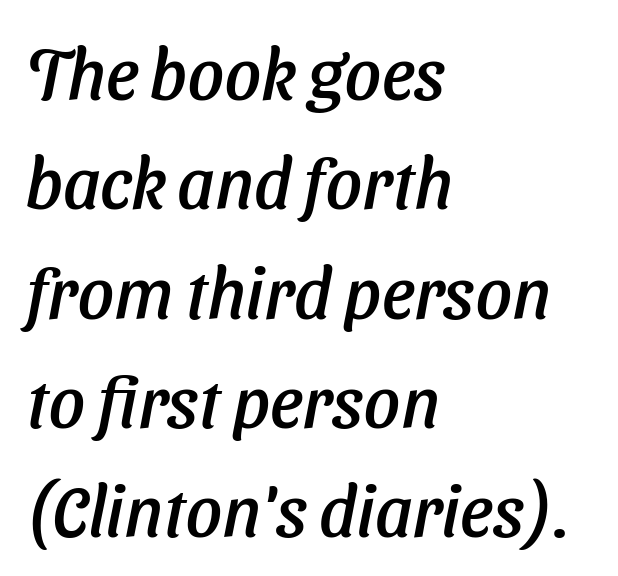
Q: Is the typeface a serif or a sans-serif typeface? A: Serif.
Q: Is the text underlined? A: No.
Q: How is the paragraph aligned? A: Left-aligned.
Q: Is the spacing between letters normal or unusually wide? A: Normal.
Q: Is the spacing between lines tight, normal or loose? A: Normal.
Q: Width (condensed, normal, or wide)? A: Normal.
Q: Stroke contrast? A: Low.
Q: x-height? A: Medium.
Q: Monospaced? A: No.
